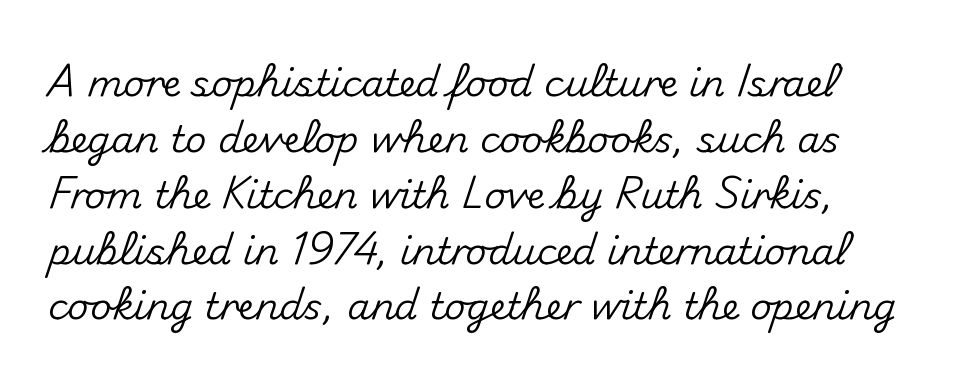
Q: Is the text italic (slanted)? A: Yes.
Q: Is the typeface a serif or a sans-serif typeface? A: Sans-serif.
Q: Is the text underlined? A: No.
Q: How is the paragraph aligned? A: Left-aligned.
Q: Is the spacing between letters normal or unusually wide? A: Normal.
Q: Is the spacing between lines tight, normal or loose? A: Normal.
Q: Width (condensed, normal, or wide)? A: Normal.
Q: Stroke contrast? A: Medium.
Q: x-height? A: Small.
Q: Monospaced? A: No.
